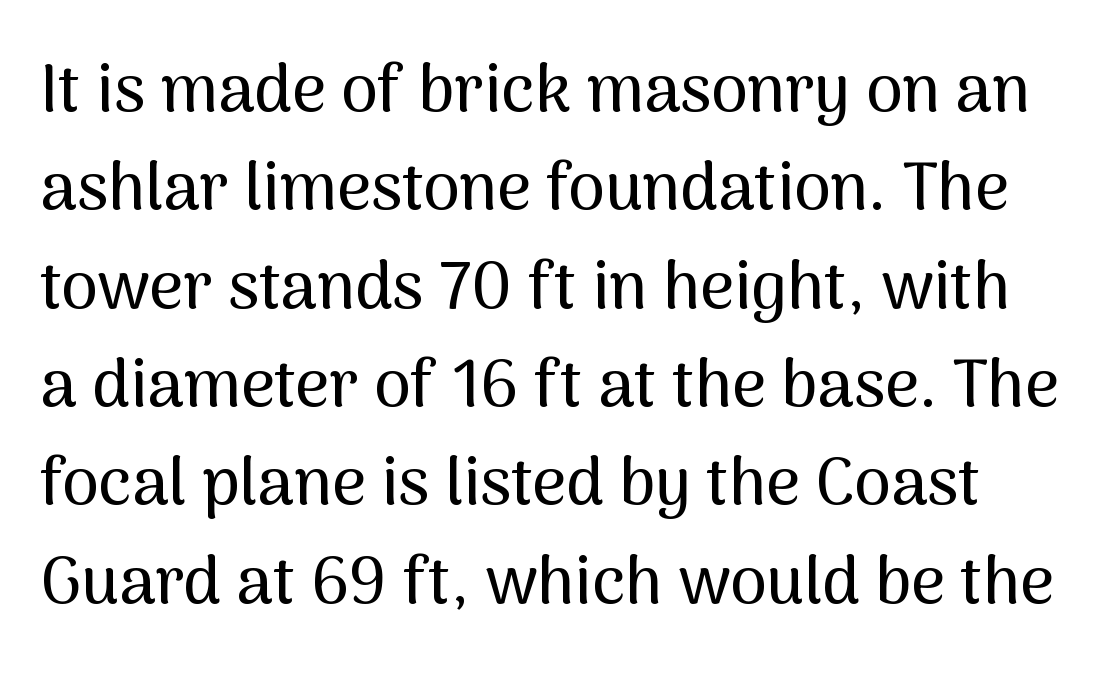
Q: Is the text italic (slanted)? A: No, it is upright.
Q: Is the typeface a serif or a sans-serif typeface? A: Sans-serif.
Q: Is the text underlined? A: No.
Q: Is the spacing between letters normal or unusually wide? A: Normal.
Q: Is the spacing between lines tight, normal or loose? A: Normal.
Q: Width (condensed, normal, or wide)? A: Normal.
Q: Stroke contrast? A: Medium.
Q: x-height? A: Medium.
Q: Monospaced? A: No.
